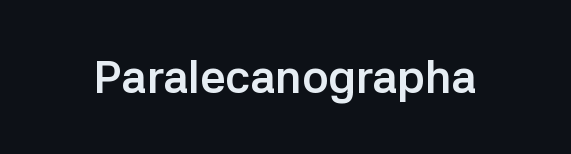
The string is rendered with underlining switched off. These lines carry a lot of weight — the face is fully bold. This sample has the flowing, uneven cadence of proportional lettering. In terms of letterspacing, this is plain default setting.
